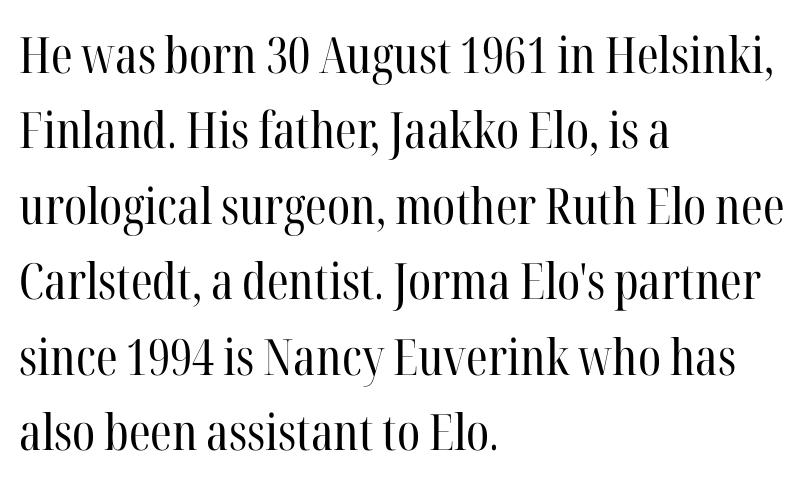
{"serif": "yes", "italic": "no", "bold": "no", "weight": "regular", "width": "condensed", "stroke_contrast": "high", "x_height": "medium", "monospaced": "no", "underline": "no", "align": "left", "line_spacing": "normal", "line_spacing_ratio": 1.51, "letter_spacing": "normal", "letter_spacing_em": 0.0, "glyph_px": 50}
